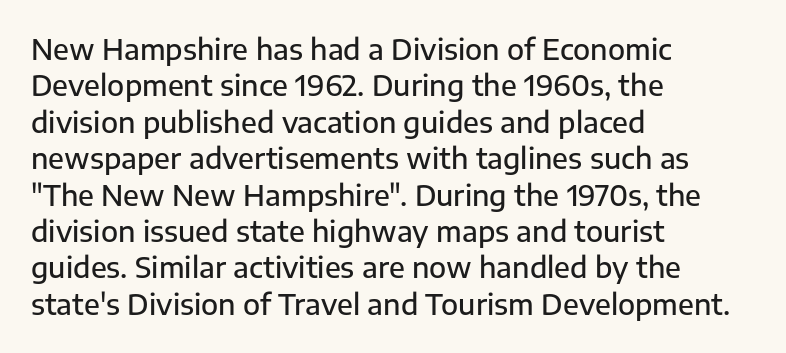
The image shows 28 px semibold sans-serif type, upright; set left-aligned, normal line spacing (1.3x), normal letter spacing, not underlined; low stroke contrast and a medium x-height.
